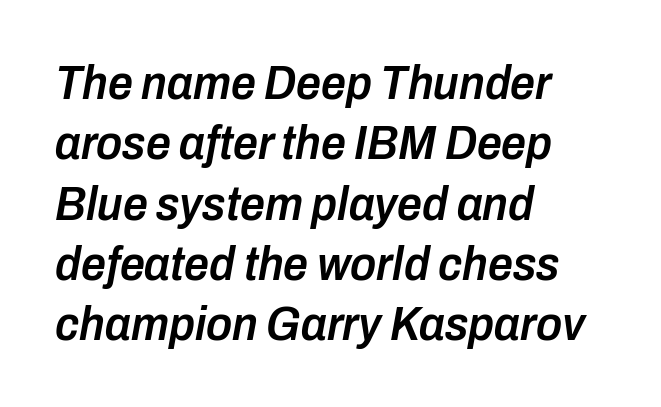
Q: Is the text bold? A: Semi-bold.
Q: Is the text italic (slanted)? A: Yes, it leans right by about 10 degrees.
Q: Is the text underlined? A: No.
Q: How is the paragraph aligned? A: Left-aligned.
Q: Is the spacing between letters normal or unusually wide? A: Normal.
Q: Width (condensed, normal, or wide)? A: Condensed.
Q: Stroke contrast? A: Low.
Q: x-height? A: Medium.
Q: Monospaced? A: No.
